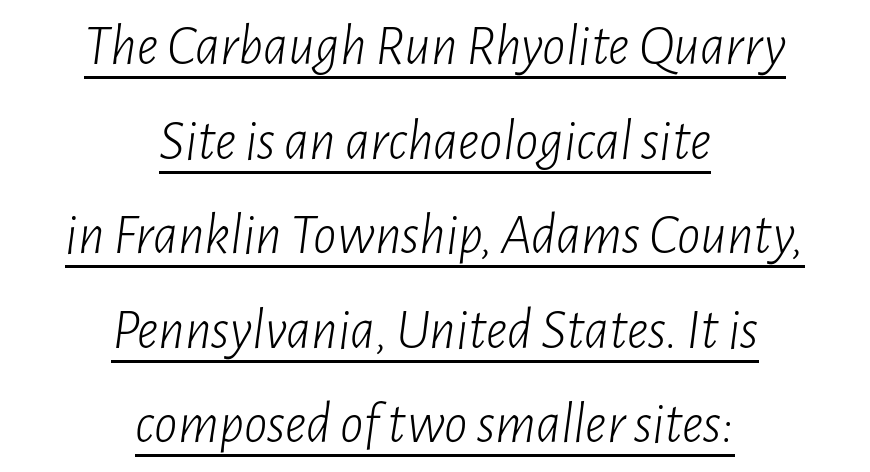
The image shows 58 px light, condensed type, italic (leaning right); set centered, normal line spacing (1.63x), normal letter spacing, underlined; low stroke contrast and a medium x-height.
